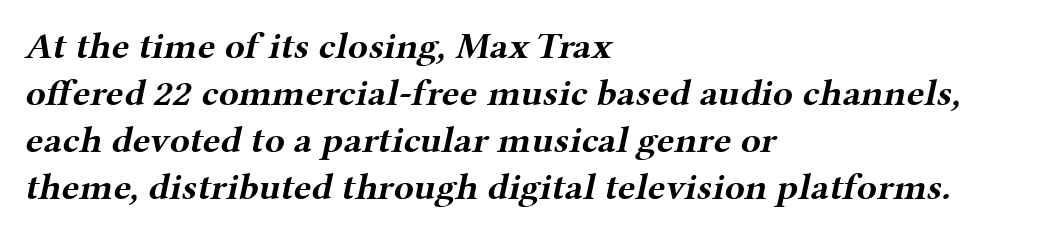
Q: Is the text bold? A: Yes.
Q: Is the typeface a serif or a sans-serif typeface? A: Serif.
Q: Is the text underlined? A: No.
Q: How is the paragraph aligned? A: Left-aligned.
Q: Is the spacing between letters normal or unusually wide? A: Normal.
Q: Is the spacing between lines tight, normal or loose? A: Normal.
Q: Width (condensed, normal, or wide)? A: Wide.
Q: Stroke contrast? A: Medium.
Q: x-height? A: Medium.
Q: Monospaced? A: No.
